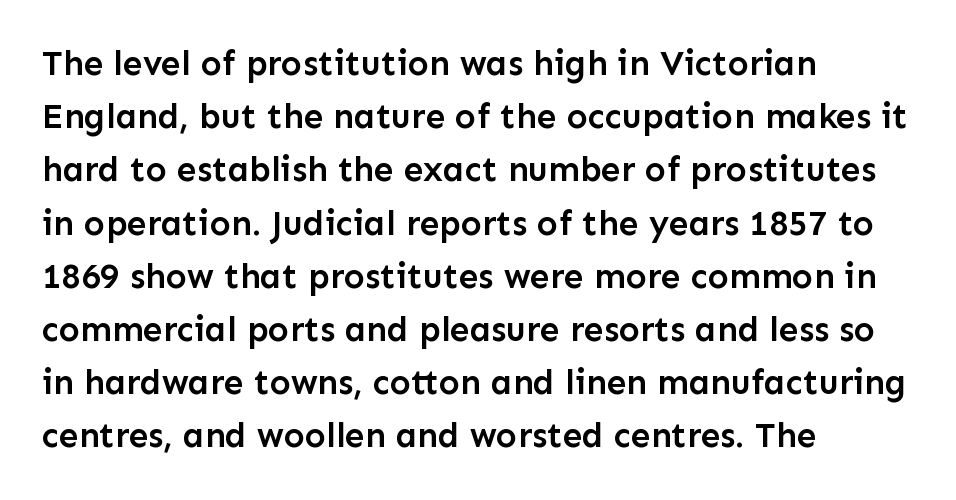
In terms of letterspacing, this is plain default setting. Does the weight exceed regular? Yes, but only to semibold. Lines of text with bare space underneath. Letterform terminals end flat and unadorned throughout the passage.
